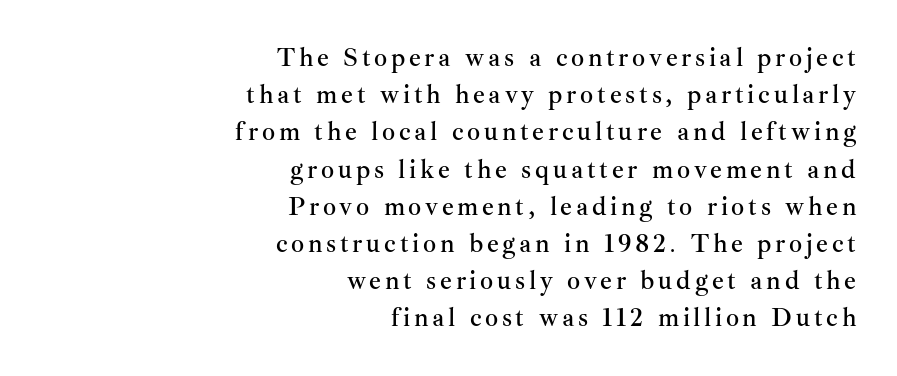
The image shows 26 px text type, upright; set right-aligned, normal line spacing (1.43x), not underlined.
